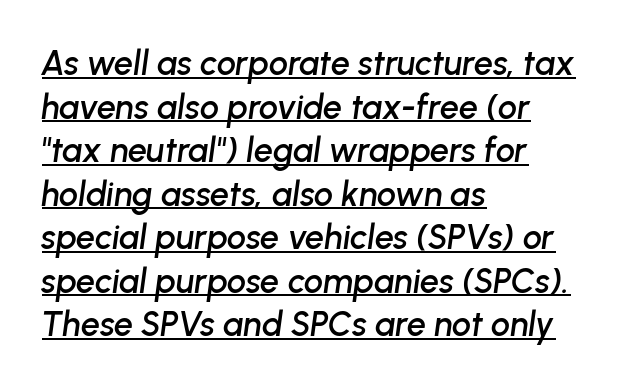
Q: Is the text italic (slanted)? A: Yes, it leans right by about 8 degrees.
Q: Is the text underlined? A: Yes.
Q: How is the paragraph aligned? A: Left-aligned.
Q: Is the spacing between letters normal or unusually wide? A: Normal.
Q: Is the spacing between lines tight, normal or loose? A: Normal.
Q: Width (condensed, normal, or wide)? A: Normal.
Q: Stroke contrast? A: Low.
Q: x-height? A: Medium.
Q: Monospaced? A: No.
